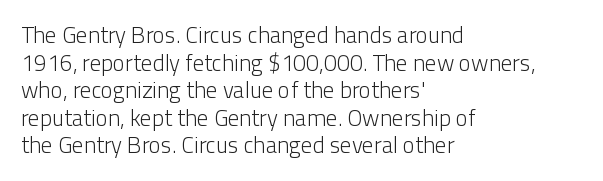
Q: Is the text bold? A: No.
Q: Is the text italic (slanted)? A: No, it is upright.
Q: Is the text underlined? A: No.
Q: How is the paragraph aligned? A: Left-aligned.
Q: Is the spacing between letters normal or unusually wide? A: Normal.
